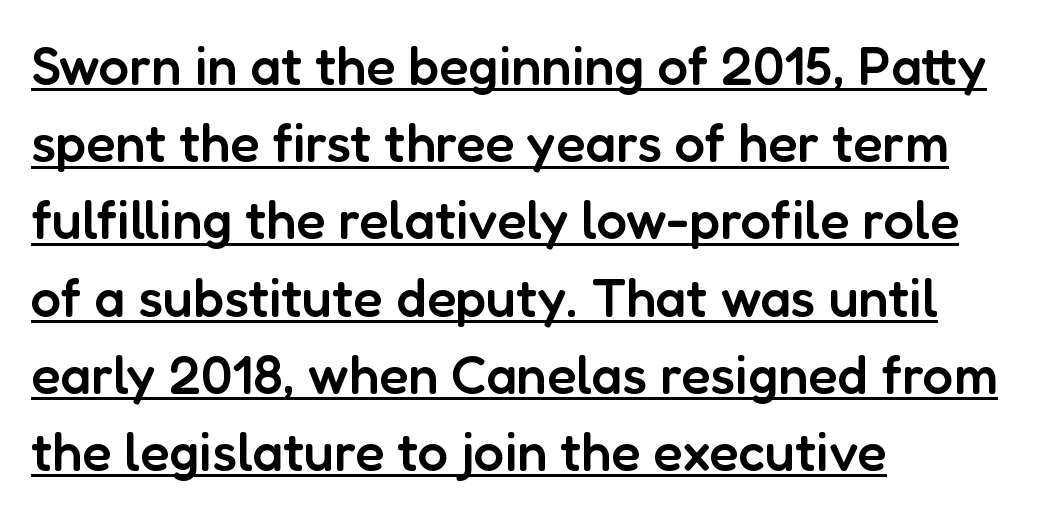
{"serif": "no", "italic": "no", "bold": "semi", "weight": "semibold", "width": "normal", "stroke_contrast": "low", "x_height": "medium", "monospaced": "no", "underline": "yes", "align": "left", "line_spacing": "normal", "line_spacing_ratio": 1.43, "letter_spacing": "normal", "letter_spacing_em": 0.0, "glyph_px": 54}
